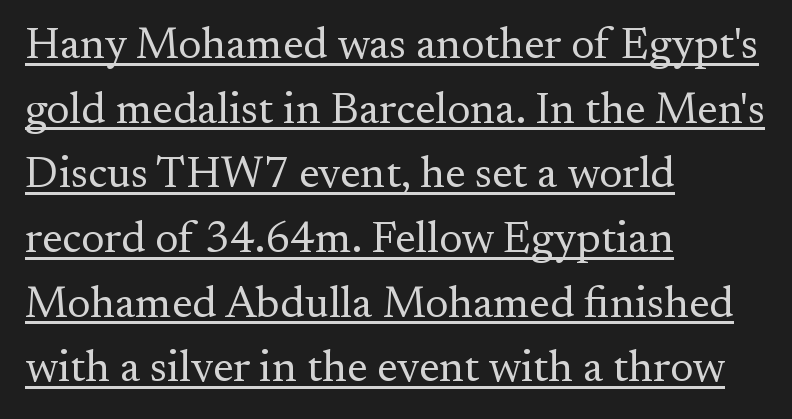
Q: Is the text bold? A: No.
Q: Is the text italic (slanted)? A: No, it is upright.
Q: Is the typeface a serif or a sans-serif typeface? A: Serif.
Q: Is the text underlined? A: Yes.
Q: How is the paragraph aligned? A: Left-aligned.
Q: Is the spacing between letters normal or unusually wide? A: Normal.
Q: Is the spacing between lines tight, normal or loose? A: Normal.
Q: Width (condensed, normal, or wide)? A: Normal.
Q: Stroke contrast? A: Medium.
Q: x-height? A: Small.
Q: Monospaced? A: No.
